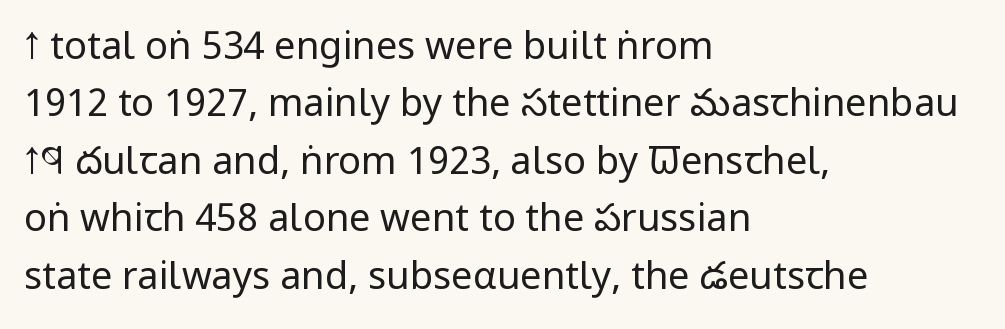
The image shows 38 px regular-weight, condensed sans-serif type, upright; set left-aligned, normal line spacing (1.51x), normal letter spacing, not underlined; low stroke contrast and a large x-height.
